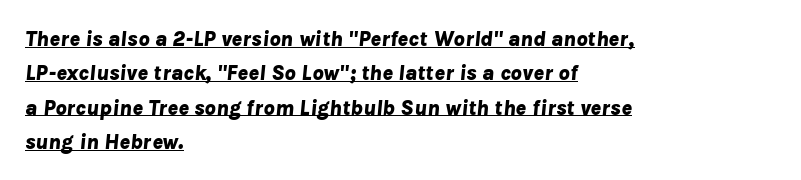
The letters sit at their default tracking, neither squeezed nor spread. The sample's only ornament is a line tracing under the words. The lines in this sample share a left origin and differ only in where they stop. How would I describe the line gaps? Plain and ordinary.
